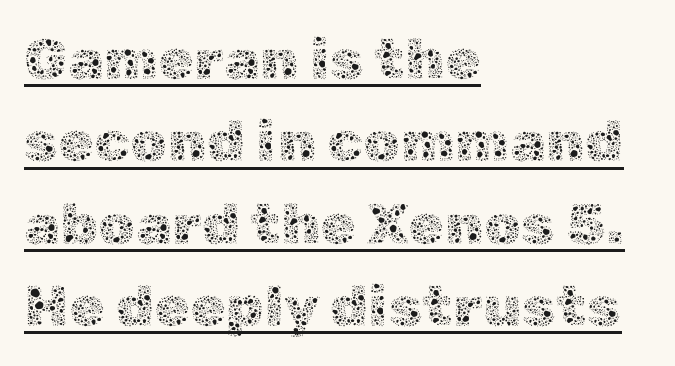
Varying glyph widths throughout — classic text-font behaviour. Standard letterfit; no display-style spreading of the glyphs. No letter is thick-stroked: the sample isn't bold. Casual observation: everything's shoved over to the left. Vertically, the passage feels balanced, rows spaced as you'd expect.
